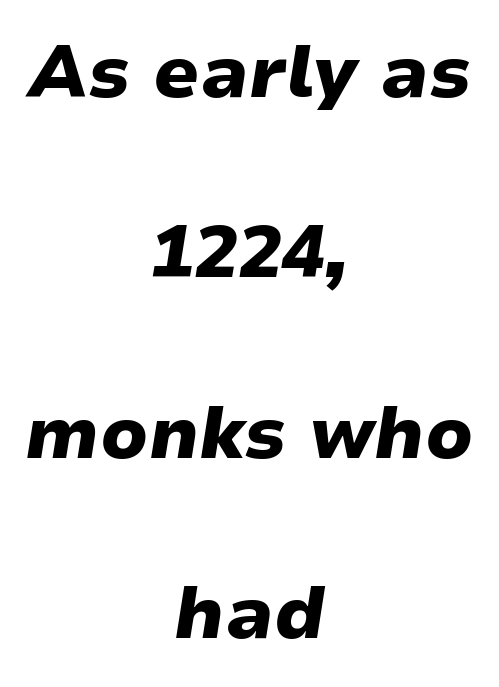
The specimen reads as italic at a glance. Here the designer chose a conventional face with non-uniform glyph widths. No word sits above an underline. Tracking value appears to be zero — textbook default spacing. Set as a true bold cut, around the 700 mark.
